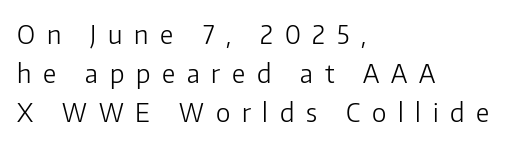
{"italic": "no", "bold": "no", "underline": "no", "align": "left", "line_spacing": "normal", "line_spacing_ratio": 1.5, "letter_spacing": "wide", "letter_spacing_em": 0.45, "glyph_px": 26}
